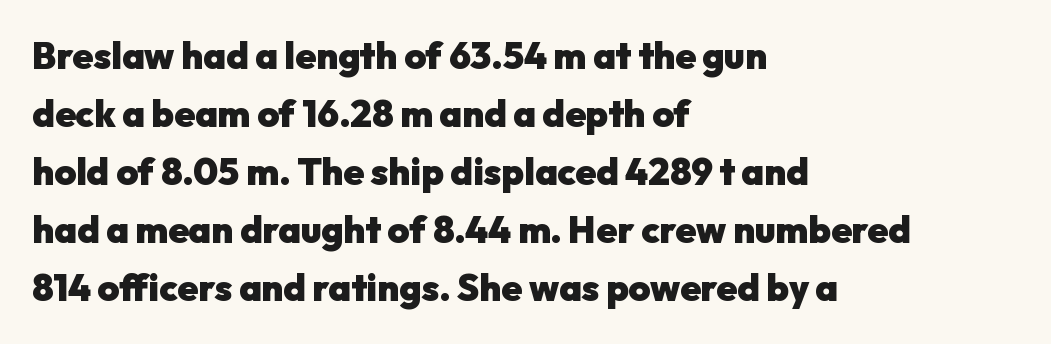
Q: Is the text bold? A: Yes.
Q: Is the text italic (slanted)? A: No, it is upright.
Q: Is the typeface a serif or a sans-serif typeface? A: Sans-serif.
Q: Is the text underlined? A: No.
Q: How is the paragraph aligned? A: Left-aligned.
Q: Is the spacing between letters normal or unusually wide? A: Normal.
Q: Is the spacing between lines tight, normal or loose? A: Normal.
Q: Width (condensed, normal, or wide)? A: Normal.
Q: Stroke contrast? A: Low.
Q: x-height? A: Medium.
Q: Monospaced? A: No.
